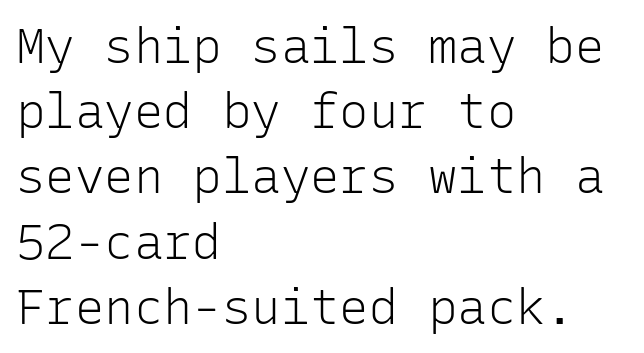
The image shows 49 px light sans-serif type, upright, monospaced; set left-aligned, normal line spacing (1.33x), normal letter spacing, not underlined; low stroke contrast and a medium x-height.
